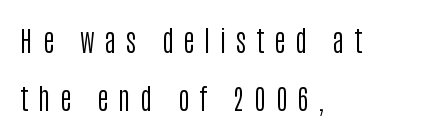
The foot of each line stays bare and open. Caption: face not bold, strokes unweighted. Is there much room between lines? Yes — plenty of vertical air separates them. The face used here is proportionally spaced, like ordinary book or web type. The rendering shows plain stroke endings on the letterforms — a sans-serif design. The letters stand straight up with perfectly vertical stems.
